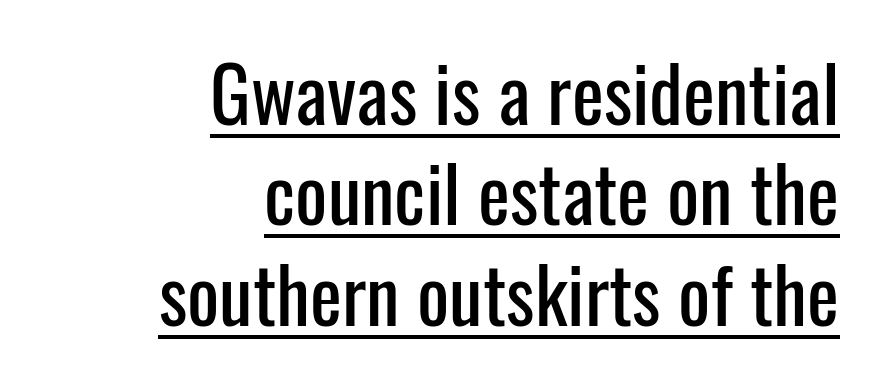
{"serif": "no", "italic": "no", "width": "condensed", "stroke_contrast": "low", "x_height": "medium", "monospaced": "no", "underline": "yes", "align": "right", "line_spacing": "normal", "line_spacing_ratio": 1.32, "letter_spacing": "normal", "letter_spacing_em": 0.0, "glyph_px": 76}
